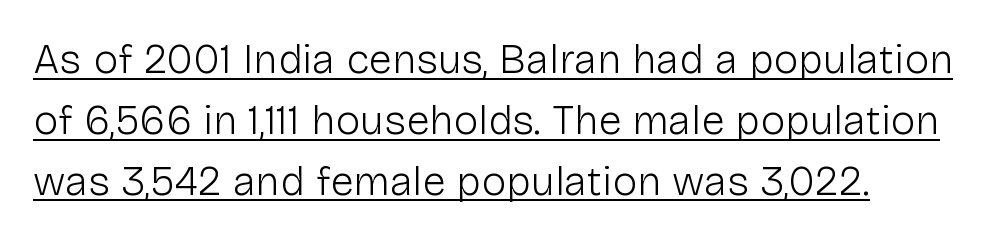
{"serif": "no", "italic": "no", "bold": "no", "weight": "light", "width": "normal", "stroke_contrast": "low", "x_height": "medium", "monospaced": "no", "underline": "yes", "align": "left", "line_spacing": "normal", "line_spacing_ratio": 1.45, "letter_spacing": "normal", "letter_spacing_em": 0.0, "glyph_px": 42}
